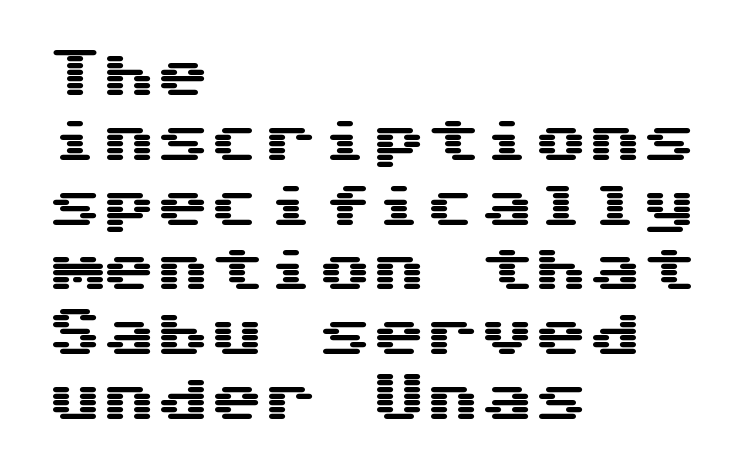
{"serif": "no", "italic": "no", "width": "wide", "stroke_contrast": "medium", "x_height": "medium", "monospaced": "yes", "underline": "no", "align": "left", "line_spacing_ratio": 1.2, "letter_spacing": "normal", "letter_spacing_em": 0.0, "glyph_px": 54}
